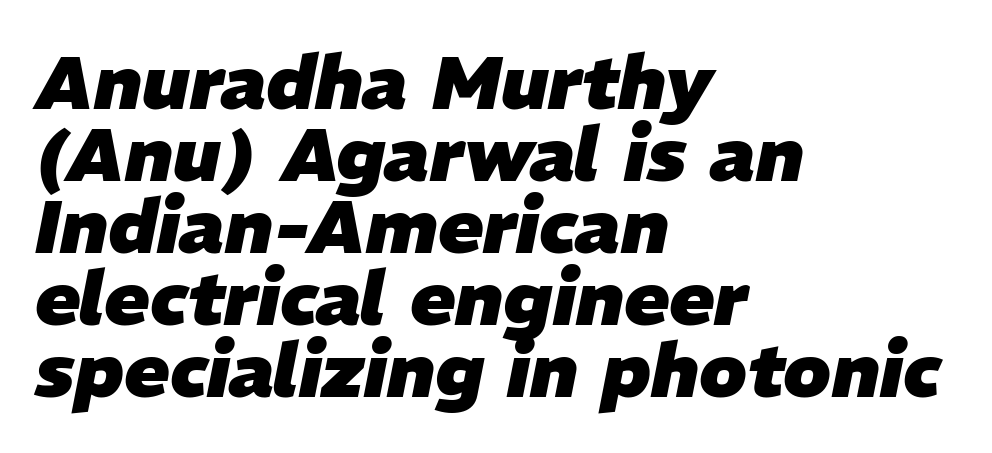
Rows of type sit shoulder to shoulder in the vertical direction. Posture: slanted. The face used here is rendered with its standard letterfit. Layout note: lines flush left. Any mark beneath the type? The region is blank.
